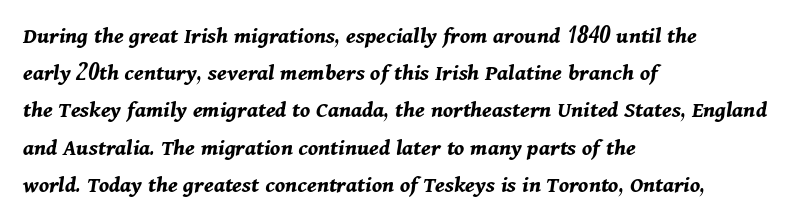
The image shows 24 px bold type, italic (leaning right); set left-aligned, normal line spacing (1.55x), normal letter spacing, not underlined.
